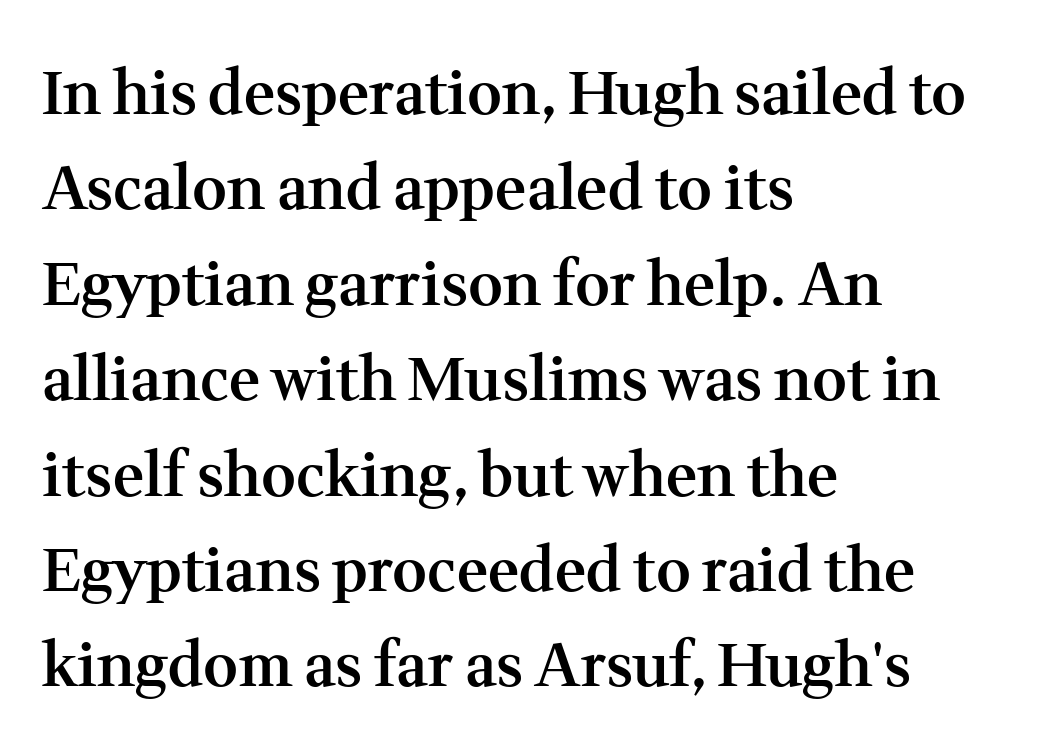
The image shows 60 px semibold serif type, upright; set left-aligned, normal line spacing (1.59x), normal letter spacing, not underlined; medium stroke contrast and a medium x-height.
